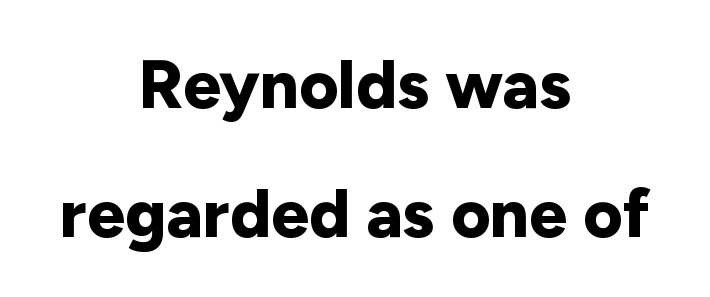
{"serif": "no", "italic": "no", "bold": "yes", "weight": "bold", "width": "normal", "stroke_contrast": "low", "x_height": "medium", "monospaced": "no", "underline": "no", "align": "center", "line_spacing_ratio": 1.89, "letter_spacing": "normal", "letter_spacing_em": 0.0, "glyph_px": 68}
